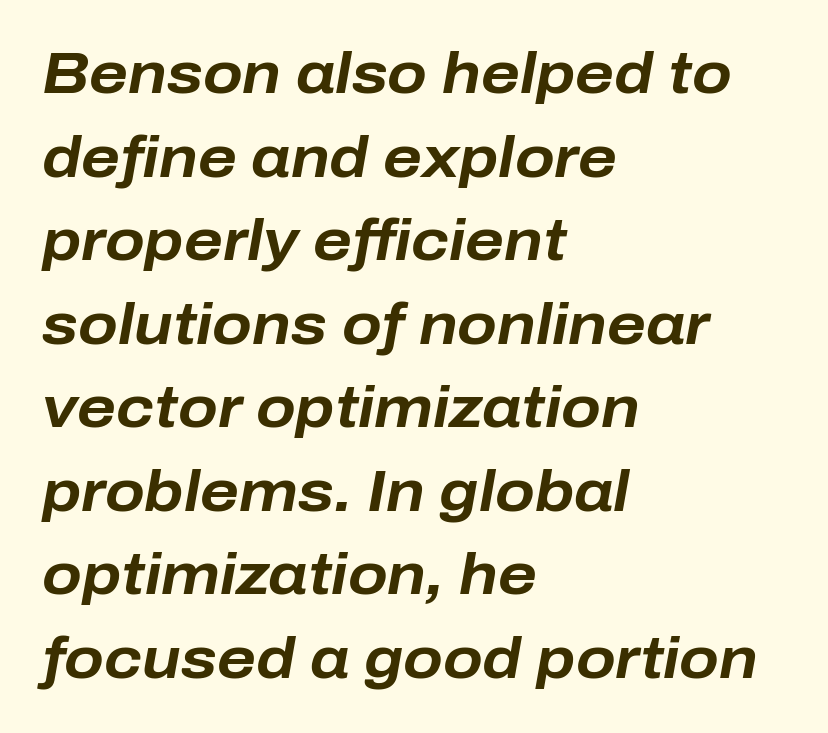
The glyphs look as if they've been sheared to an angle. Lines of text with bare space underneath. Think of a printed novel: that variable character pitch is what you see here. The passage shown has conventional tracking throughout. The lines in this sample share a left origin and differ only in where they stop.
